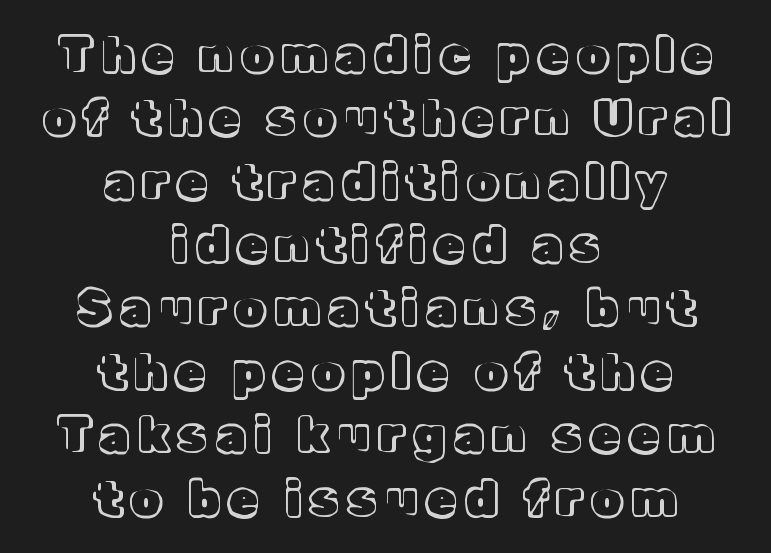
{"italic": "no", "width": "normal", "x_height": "medium", "monospaced": "no", "underline": "no", "align": "center", "line_spacing": "normal", "line_spacing_ratio": 1.32, "glyph_px": 48}
